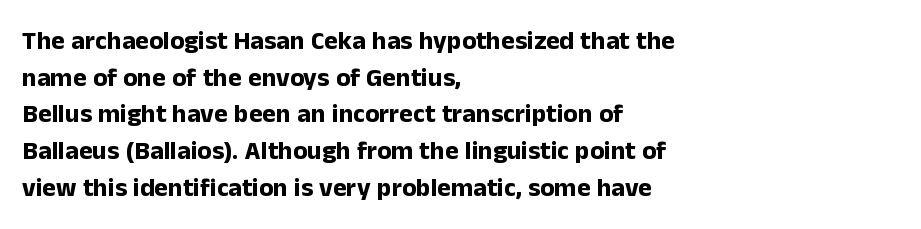
The image shows 26 px bold type, upright; set left-aligned, normal line spacing (1.41x), normal letter spacing, not underlined.
